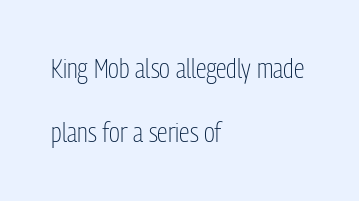
The image shows 27 px text type, upright; set left-aligned, loose line spacing (2.38x), normal letter spacing, not underlined.
